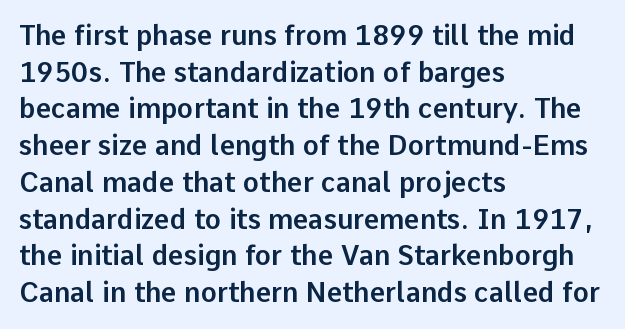
The image shows 27 px text type, upright; set left-aligned, normal line spacing (1.36x), normal letter spacing, not underlined.
